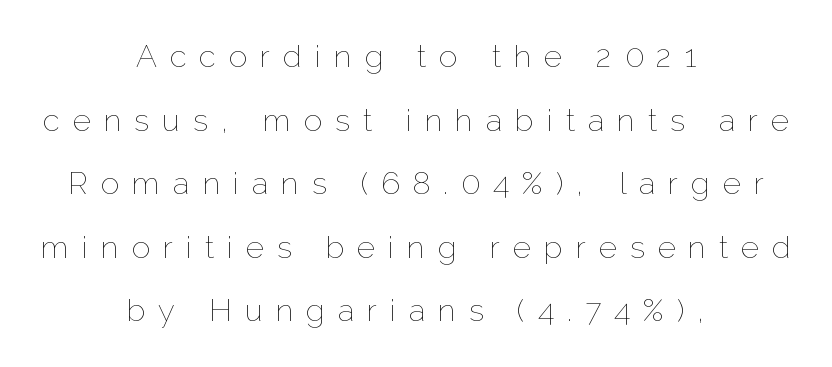
The rendering uses a large line-height, opening up the rows. You could only call the tracking loose — the letters float apart. Proportional: the letters do not fall into vertical columns. On a weight scale, this lands at 450 or below. Style check: upright. The lines are quadded center.
